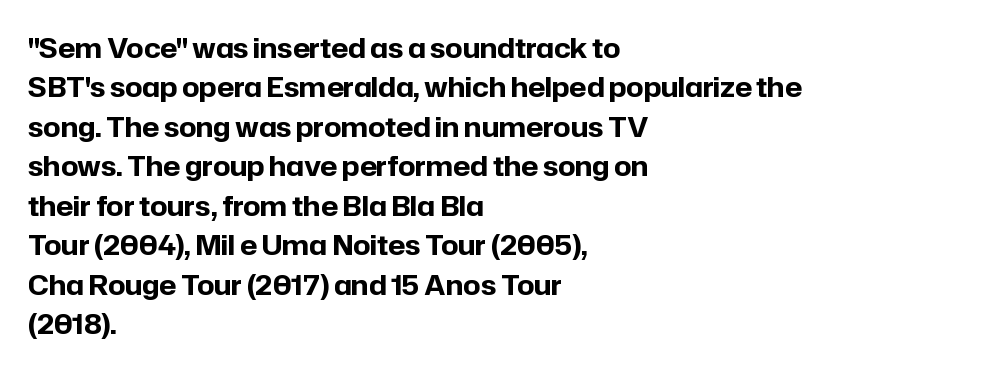
{"italic": "no", "bold": "yes", "underline": "no", "align": "left", "line_spacing": "normal", "line_spacing_ratio": 1.46, "letter_spacing": "normal", "letter_spacing_em": 0.0, "glyph_px": 27}
